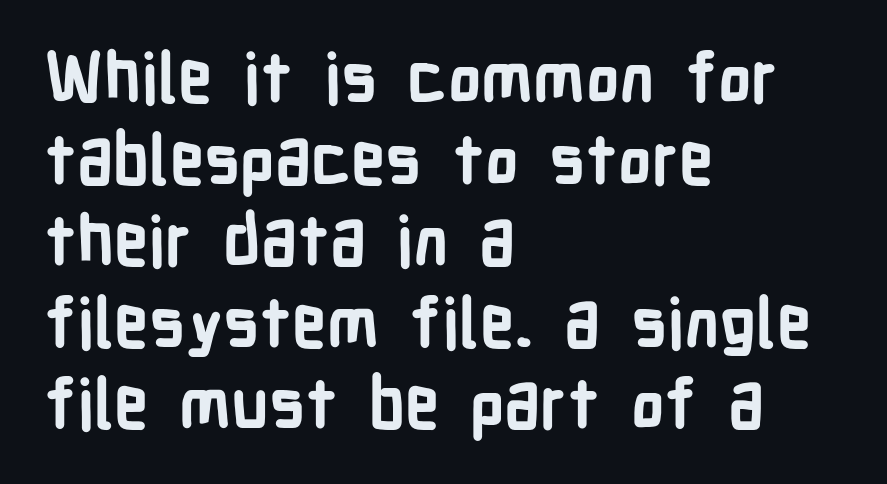
Q: Is the text bold? A: Yes.
Q: Is the text italic (slanted)? A: No, it is upright.
Q: Is the typeface a serif or a sans-serif typeface? A: Sans-serif.
Q: Is the text underlined? A: No.
Q: How is the paragraph aligned? A: Left-aligned.
Q: Is the spacing between letters normal or unusually wide? A: Normal.
Q: Width (condensed, normal, or wide)? A: Condensed.
Q: Stroke contrast? A: Low.
Q: x-height? A: Medium.
Q: Monospaced? A: No.
